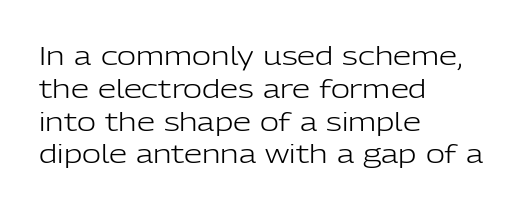
The image shows 26 px text type, upright; set left-aligned, normal line spacing (1.26x), normal letter spacing, not underlined.
